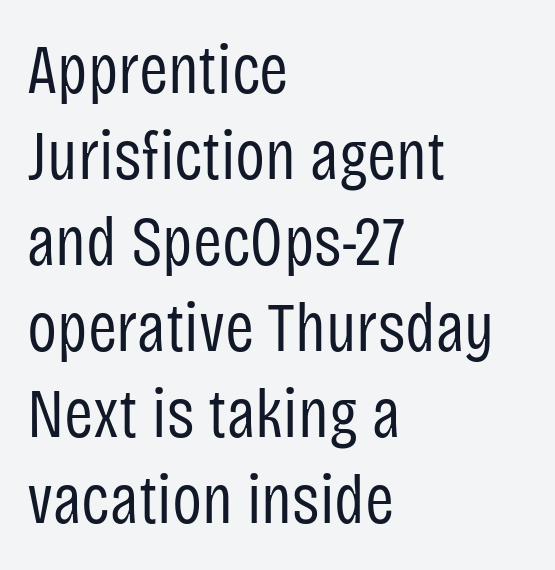
Heaviness? Minimal to ordinary, like unemphasized prose. Think of a printed novel: that variable character pitch is what you see here. Line beginnings align vertically; line endings do not. This is the regular roman posture of the typeface. Underlining? Definitely not there. Letterform terminals end flat and unadorned throughout the passage.
